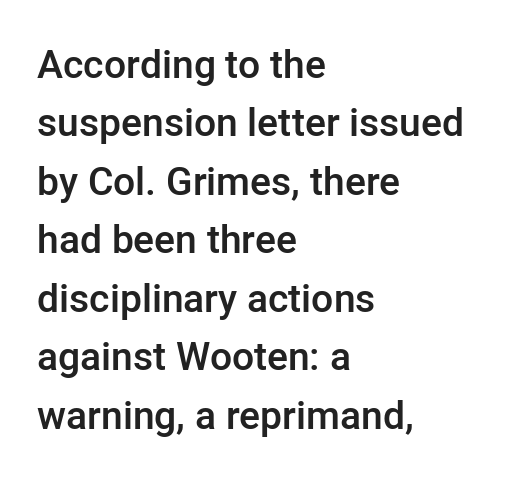
{"serif": "no", "italic": "no", "bold": "semi", "weight": "semibold", "width": "normal", "stroke_contrast": "low", "x_height": "medium", "monospaced": "no", "underline": "no", "align": "left", "line_spacing": "normal", "line_spacing_ratio": 1.5, "letter_spacing": "normal", "letter_spacing_em": 0.0, "glyph_px": 39}
